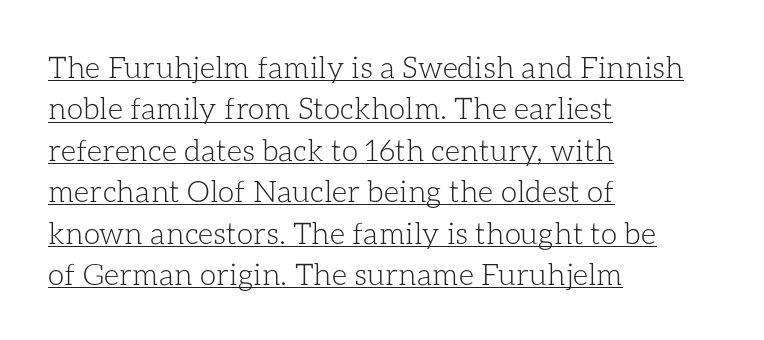
Normally led — the rows are evenly, conventionally spaced. Spacing between characters is what you'd get straight out of the box. These lines stack with their left ends in a neat column. Looks like regular typesetting: each glyph gets only the width it needs. The string is rendered with underlining switched on. Posture: upright roman.
